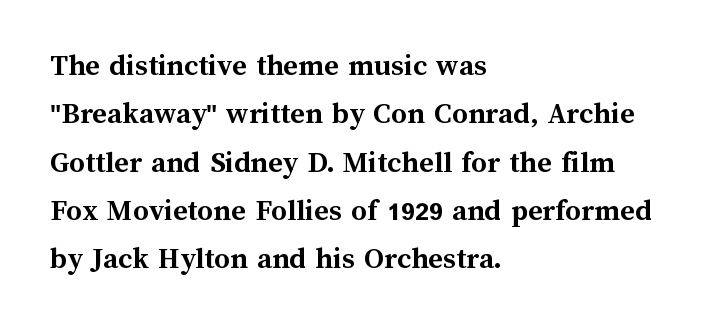
Q: Is the text bold? A: Yes.
Q: Is the text italic (slanted)? A: No, it is upright.
Q: Is the text underlined? A: No.
Q: How is the paragraph aligned? A: Left-aligned.
Q: Is the spacing between letters normal or unusually wide? A: Normal.
Q: Is the spacing between lines tight, normal or loose? A: Normal.
Q: Width (condensed, normal, or wide)? A: Normal.
Q: Stroke contrast? A: Medium.
Q: x-height? A: Medium.
Q: Monospaced? A: No.
